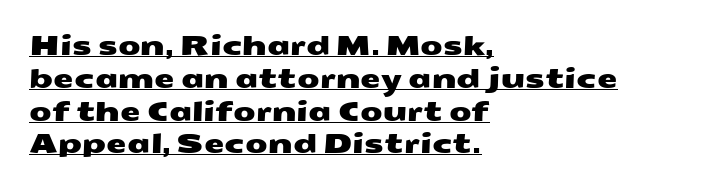
The line-height multiplier appears to be the usual default. The rendering keeps characters at their native spacing. The setting favours the left margin, as ordinary paragraphs usually do. The rendered words wear a rule along their underside.
